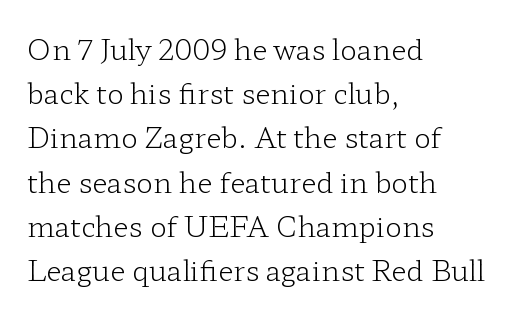
{"serif": "yes", "italic": "no", "bold": "no", "weight": "light", "width": "wide", "stroke_contrast": "low", "x_height": "medium", "monospaced": "no", "underline": "no", "align": "left", "line_spacing": "normal", "line_spacing_ratio": 1.58, "letter_spacing": "normal", "letter_spacing_em": 0.0, "glyph_px": 28}
